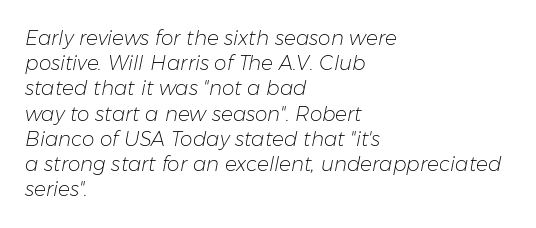
The image shows 20 px text type, italic (leaning right); set left-aligned, normal line spacing (1.26x), normal letter spacing, not underlined.
